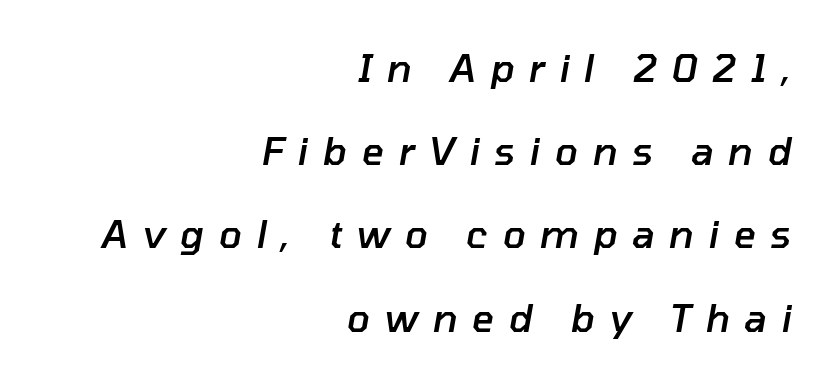
{"italic": "yes", "lean": "right", "slant_degrees": 10, "bold": "semi", "weight": "semibold", "width": "normal", "stroke_contrast": "low", "x_height": "medium", "monospaced": "no", "underline": "no", "align": "right", "line_spacing": "loose", "line_spacing_ratio": 2.19, "letter_spacing": "wide", "letter_spacing_em": 0.38, "glyph_px": 38}
